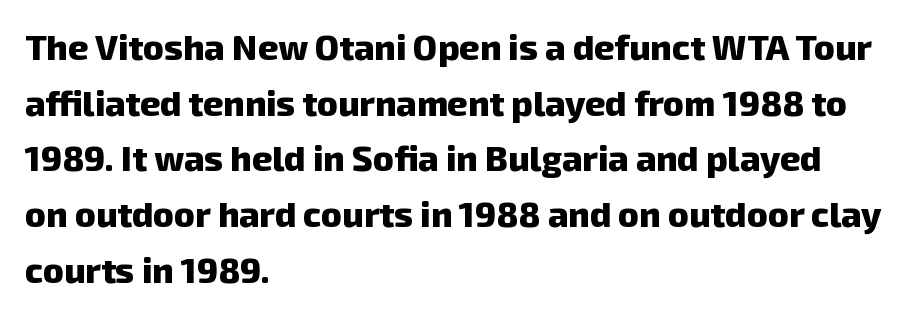
The image shows 35 px heavy sans-serif type; set left-aligned, normal line spacing (1.59x), normal letter spacing, not underlined; low stroke contrast and a medium x-height.
